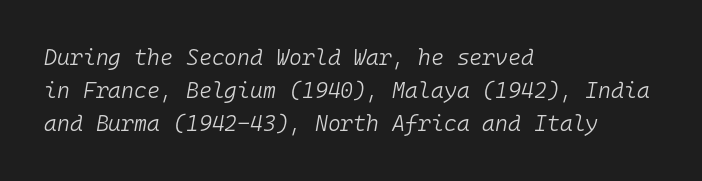
Notice how the stems are inclined rather than vertical — that's the hallmark of italics. Does the leading feel generous? No, just average. Every row of glyphs begins at an identical x-position on the left. Ink coverage per letter is moderate at most. Compared with typical body copy, the letter spacing here is the same.
